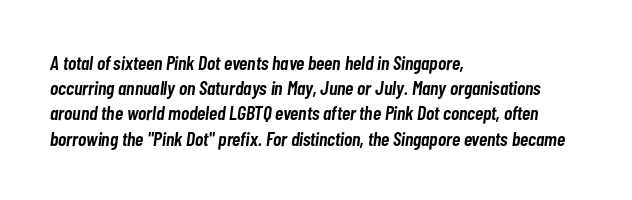
The image shows 20 px text type, italic (leaning right); set left-aligned, normal line spacing (1.26x), normal letter spacing, not underlined.
